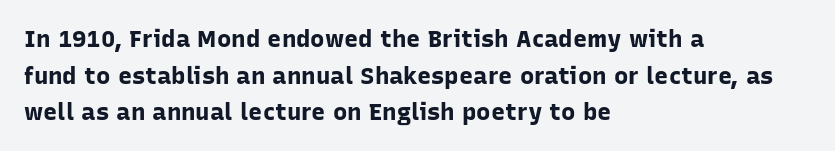
The image shows 24 px bold type, upright; set left-aligned, normal line spacing (1.53x), normal letter spacing, not underlined.
